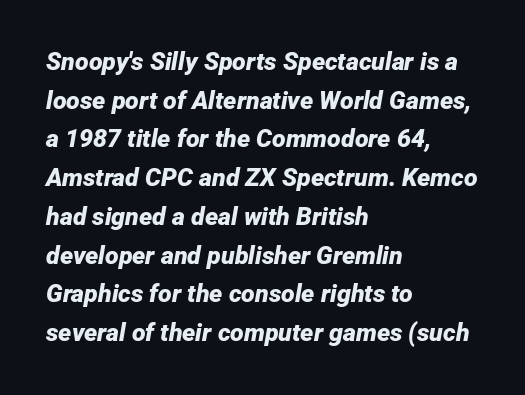
Decoration check: the copy has no underline. The letters are slanted; this is an italic face. Pretty heavy lettering here — definitely bold. Regarding leading, the lines here are spaced in the standard way. The ragged edge is on the right, which tells us the setting is flush left. The letters sit at their default tracking, neither squeezed nor spread.
